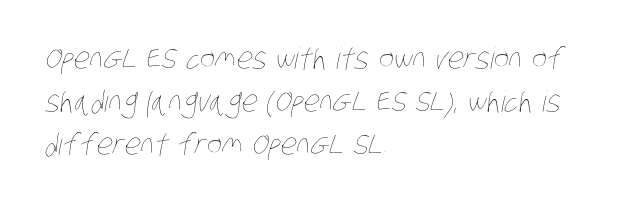
Q: Is the text bold? A: No.
Q: Is the text underlined? A: No.
Q: How is the paragraph aligned? A: Left-aligned.
Q: Is the spacing between letters normal or unusually wide? A: Normal.
Q: Is the spacing between lines tight, normal or loose? A: Normal.
Q: Width (condensed, normal, or wide)? A: Condensed.
Q: Stroke contrast? A: Low.
Q: x-height? A: Large.
Q: Monospaced? A: No.
